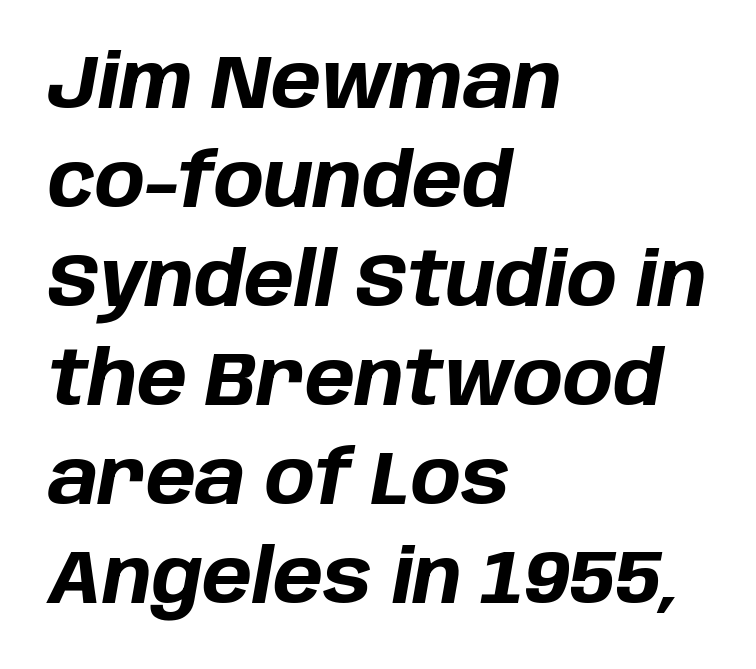
{"italic": "yes", "lean": "right", "slant_degrees": 10, "bold": "yes", "weight": "bold", "width": "normal", "stroke_contrast": "low", "x_height": "large", "monospaced": "no", "underline": "no", "align": "left", "line_spacing": "normal", "line_spacing_ratio": 1.32, "letter_spacing": "normal", "letter_spacing_em": 0.0, "glyph_px": 75}
